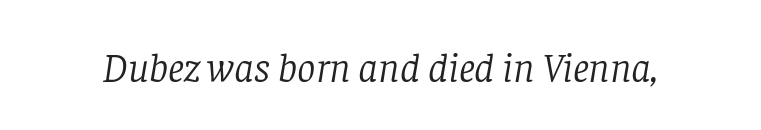
Q: Is the text bold? A: No.
Q: Is the text italic (slanted)? A: Yes, it leans right by about 8 degrees.
Q: Is the typeface a serif or a sans-serif typeface? A: Serif.
Q: Is the text underlined? A: No.
Q: Is the spacing between letters normal or unusually wide? A: Normal.
Q: Width (condensed, normal, or wide)? A: Normal.
Q: Stroke contrast? A: Low.
Q: x-height? A: Large.
Q: Monospaced? A: No.
